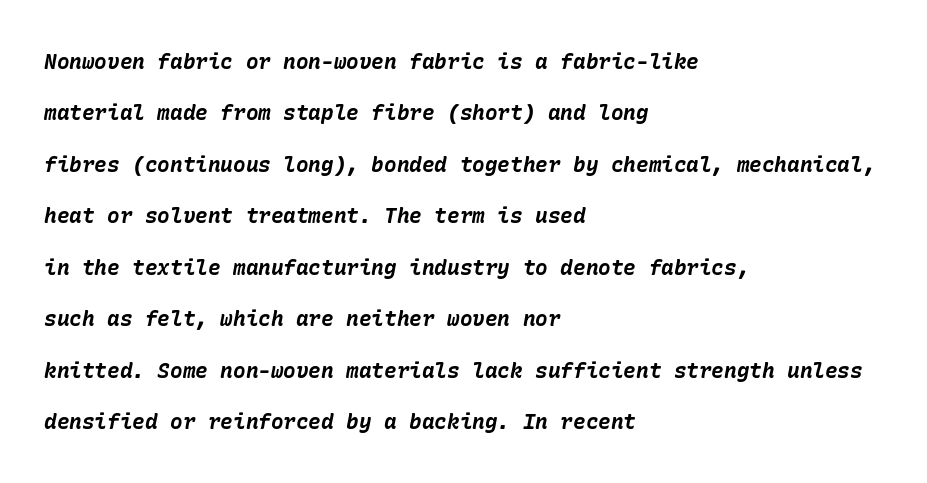
The image shows 21 px bold type, italic (leaning right); set left-aligned, loose line spacing (2.45x), normal letter spacing, not underlined.
